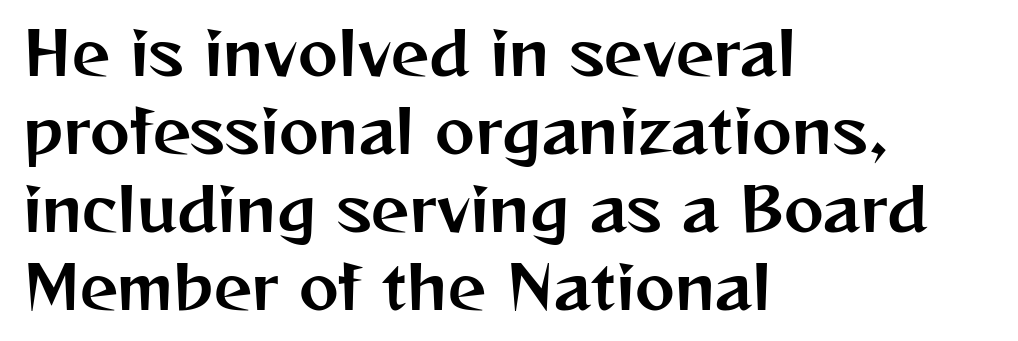
The image shows 60 px sans-serif type, upright; set left-aligned, normal line spacing (1.3x), normal letter spacing, not underlined; medium stroke contrast and a medium x-height.
